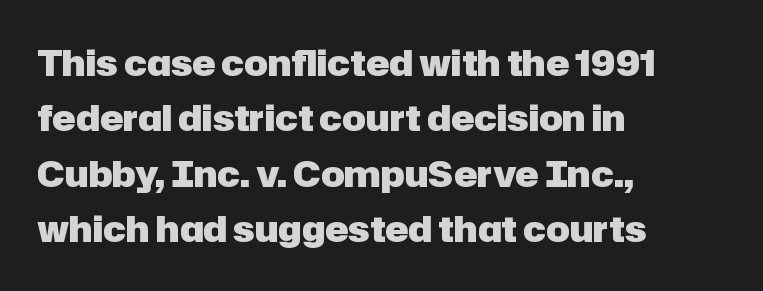
{"serif": "no", "italic": "no", "bold": "yes", "weight": "heavy", "width": "normal", "stroke_contrast": "low", "x_height": "medium", "monospaced": "no", "underline": "no", "align": "left", "line_spacing": "normal", "line_spacing_ratio": 1.58, "letter_spacing": "normal", "letter_spacing_em": 0.0, "glyph_px": 35}
